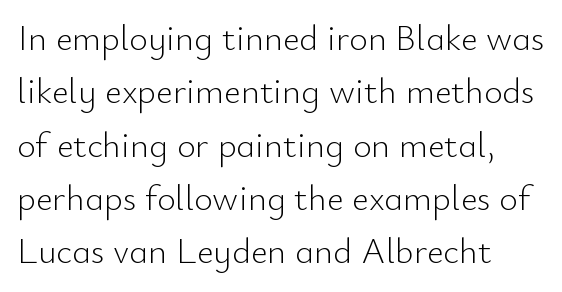
Q: Is the text bold? A: No.
Q: Is the text italic (slanted)? A: No, it is upright.
Q: Is the typeface a serif or a sans-serif typeface? A: Sans-serif.
Q: Is the text underlined? A: No.
Q: How is the paragraph aligned? A: Left-aligned.
Q: Is the spacing between letters normal or unusually wide? A: Normal.
Q: Is the spacing between lines tight, normal or loose? A: Normal.
Q: Width (condensed, normal, or wide)? A: Normal.
Q: Stroke contrast? A: Low.
Q: x-height? A: Small.
Q: Monospaced? A: No.
